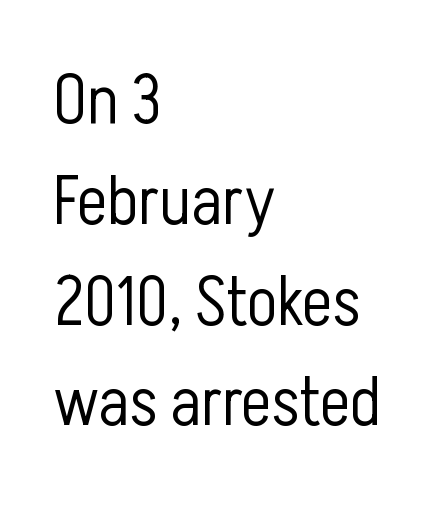
Q: Is the text bold? A: No.
Q: Is the text italic (slanted)? A: No, it is upright.
Q: Is the typeface a serif or a sans-serif typeface? A: Sans-serif.
Q: Is the text underlined? A: No.
Q: How is the paragraph aligned? A: Left-aligned.
Q: Is the spacing between letters normal or unusually wide? A: Normal.
Q: Is the spacing between lines tight, normal or loose? A: Normal.
Q: Width (condensed, normal, or wide)? A: Condensed.
Q: Stroke contrast? A: Low.
Q: x-height? A: Medium.
Q: Monospaced? A: No.
